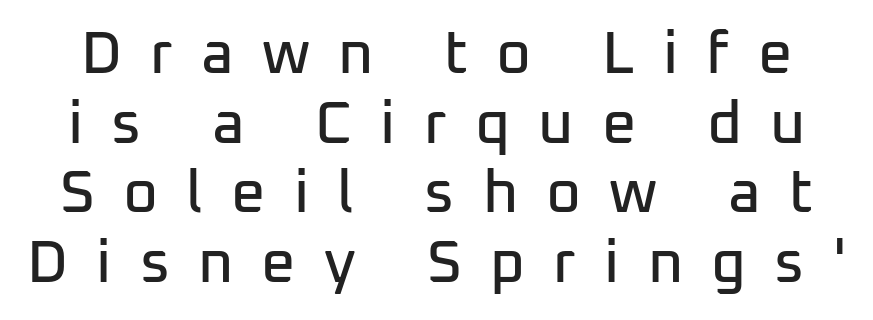
Q: Is the text italic (slanted)? A: No, it is upright.
Q: Is the typeface a serif or a sans-serif typeface? A: Sans-serif.
Q: Is the text underlined? A: No.
Q: Is the spacing between letters normal or unusually wide? A: Unusually wide.
Q: Width (condensed, normal, or wide)? A: Normal.
Q: Stroke contrast? A: Low.
Q: x-height? A: Medium.
Q: Monospaced? A: No.
